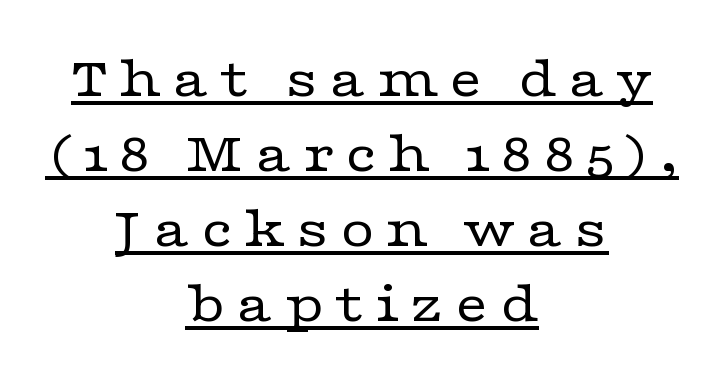
Q: Is the text bold? A: No.
Q: Is the text italic (slanted)? A: No, it is upright.
Q: Is the typeface a serif or a sans-serif typeface? A: Serif.
Q: Is the text underlined? A: Yes.
Q: How is the paragraph aligned? A: Centered.
Q: Is the spacing between lines tight, normal or loose? A: Normal.
Q: Width (condensed, normal, or wide)? A: Wide.
Q: Stroke contrast? A: Low.
Q: x-height? A: Medium.
Q: Monospaced? A: No.
